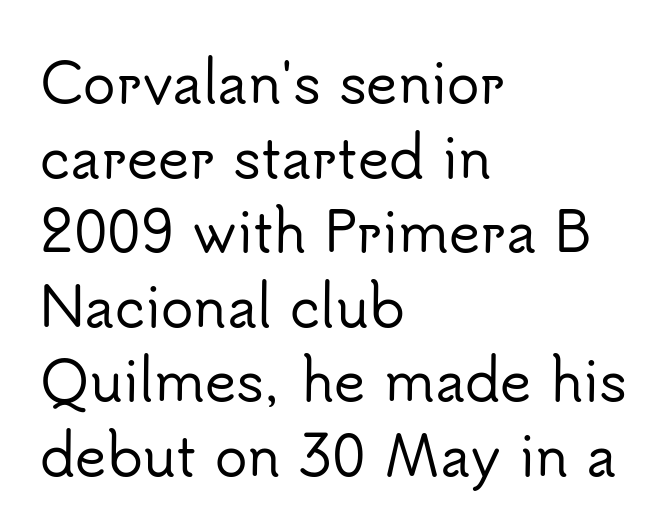
The letters stand upright; this is a roman face. Standard letterfit; no display-style spreading of the glyphs. Leftover space on each line is placed entirely after the last word. Leading: standard.
